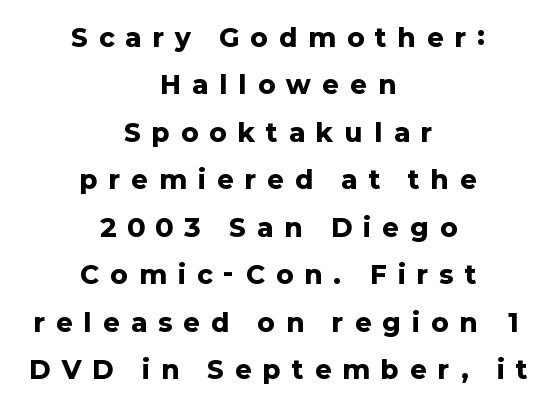
Only glyphs here, with clear space below each row. What weight is shown? A full bold with thick strokes. Do the letters lean? They stand straight. Interline gaps are noticeably wide in this sample.
